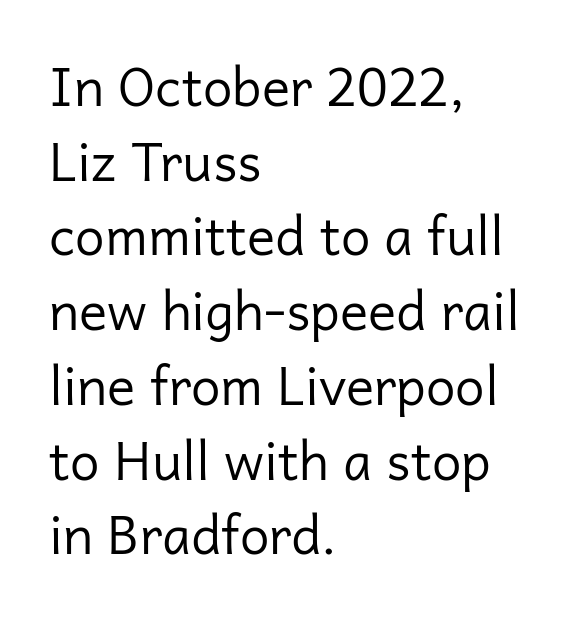
Unlike a traditional serif, this face leaves its strokes unadorned. Does the leading feel generous? No, just average. The characters are drawn with everyday or finer stroke widths. This sample uses plain, unmodified letter spacing.
